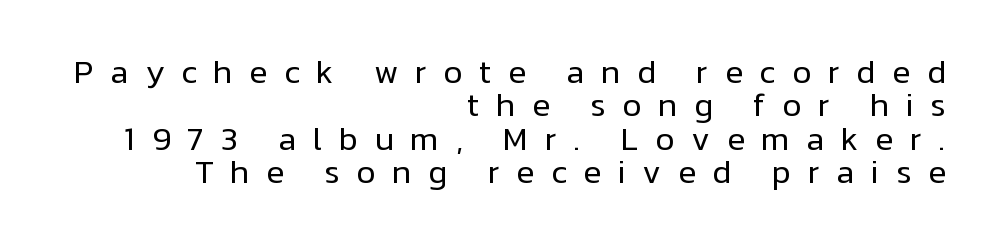
The image shows 33 px regular-weight sans-serif type, upright; set right-aligned, tight line spacing (1.01x), unusually wide letter spacing (+0.5 em), not underlined; low stroke contrast and a medium x-height.
